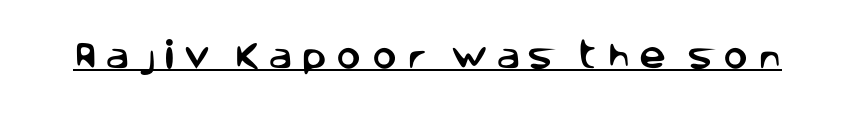
The image shows 30 px sans-serif type, upright; set unusually wide letter spacing (+0.29 em), underlined; low stroke contrast and a large x-height.
